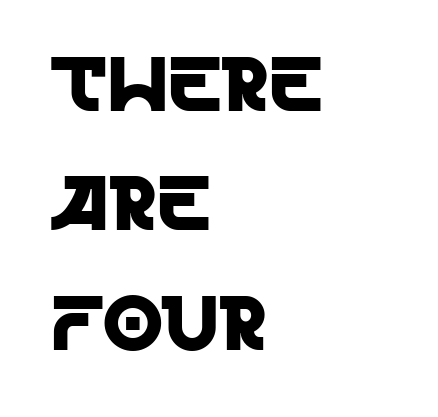
Q: Is the text italic (slanted)? A: No, it is upright.
Q: Is the typeface a serif or a sans-serif typeface? A: Sans-serif.
Q: Is the text underlined? A: No.
Q: How is the paragraph aligned? A: Left-aligned.
Q: Is the spacing between letters normal or unusually wide? A: Normal.
Q: Is the spacing between lines tight, normal or loose? A: Normal.
Q: Width (condensed, normal, or wide)? A: Normal.
Q: x-height? A: Large.
Q: Monospaced? A: No.
